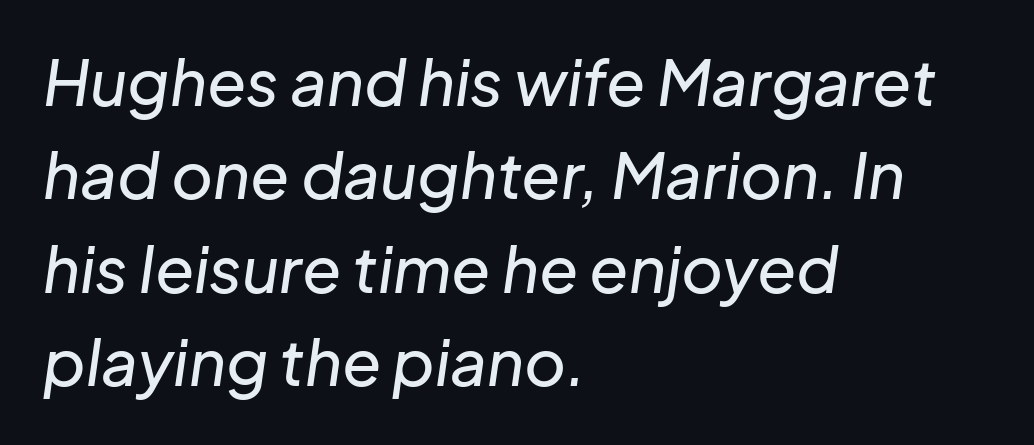
Q: Is the text italic (slanted)? A: Yes, it leans right by about 8 degrees.
Q: Is the text underlined? A: No.
Q: How is the paragraph aligned? A: Left-aligned.
Q: Is the spacing between letters normal or unusually wide? A: Normal.
Q: Is the spacing between lines tight, normal or loose? A: Normal.
Q: Width (condensed, normal, or wide)? A: Normal.
Q: Stroke contrast? A: Low.
Q: x-height? A: Medium.
Q: Monospaced? A: No.
